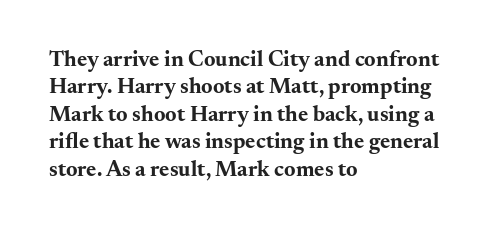
{"italic": "no", "bold": "yes", "underline": "no", "align": "left", "line_spacing": "normal", "line_spacing_ratio": 1.25, "letter_spacing": "normal", "letter_spacing_em": 0.0, "glyph_px": 22}
